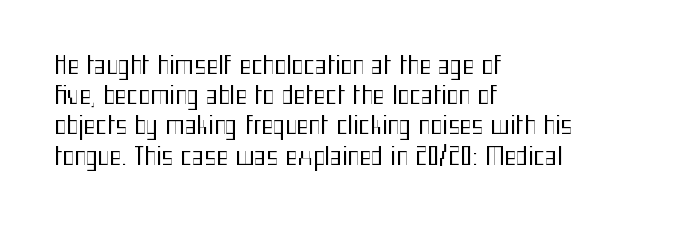
The image shows 25 px text type, upright; set left-aligned, line spacing 1.21x, normal letter spacing, not underlined.
